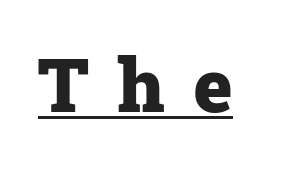
{"serif": "yes", "italic": "no", "bold": "yes", "weight": "heavy", "width": "normal", "stroke_contrast": "low", "x_height": "medium", "monospaced": "no", "underline": "yes", "letter_spacing": "wide", "letter_spacing_em": 0.38, "glyph_px": 75}
